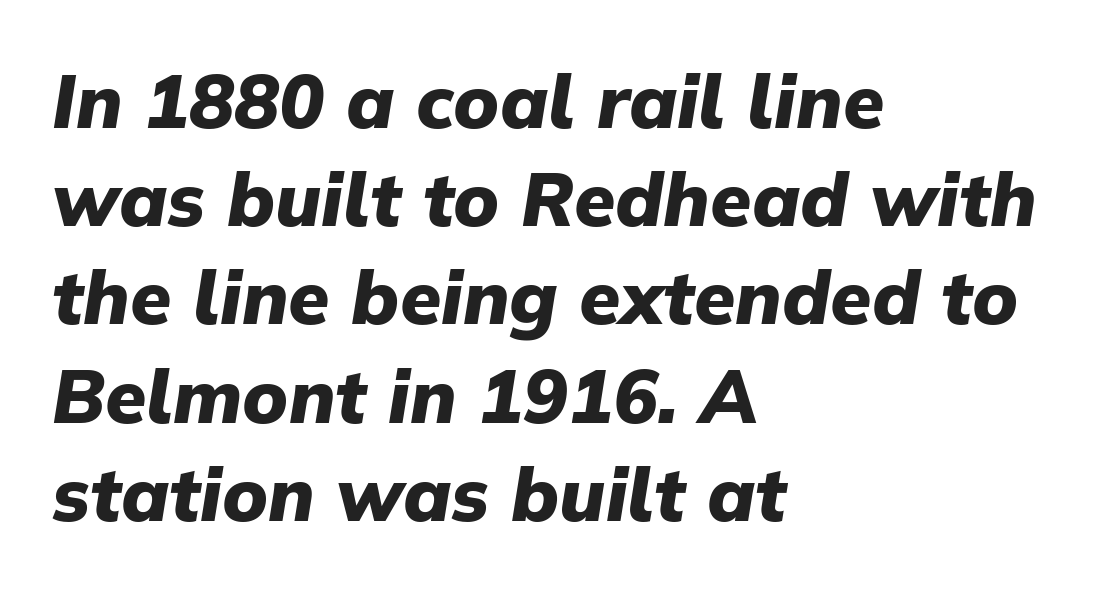
{"italic": "yes", "lean": "right", "slant_degrees": 9, "bold": "yes", "weight": "heavy", "width": "normal", "stroke_contrast": "low", "x_height": "medium", "monospaced": "no", "underline": "no", "align": "left", "line_spacing": "normal", "line_spacing_ratio": 1.31, "letter_spacing": "normal", "letter_spacing_em": 0.0, "glyph_px": 75}
